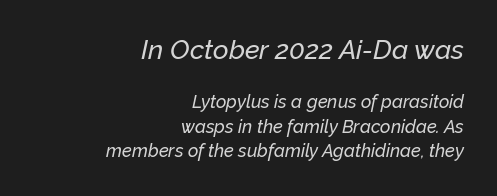
The image shows 27 px text type, italic (leaning right); set right-aligned, normal line spacing (1.36x), normal letter spacing, not underlined; the first (top) block is 1.5x larger.
